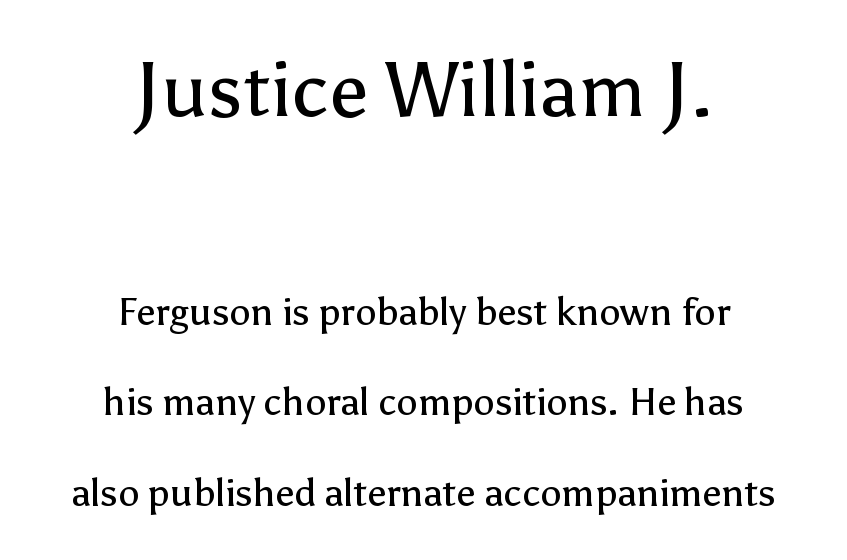
The image shows 77 px regular-weight sans-serif type, upright; set centered, loose line spacing (2.39x), normal letter spacing, not underlined; the first (top) block is 2.03x larger; low stroke contrast and a medium x-height.
